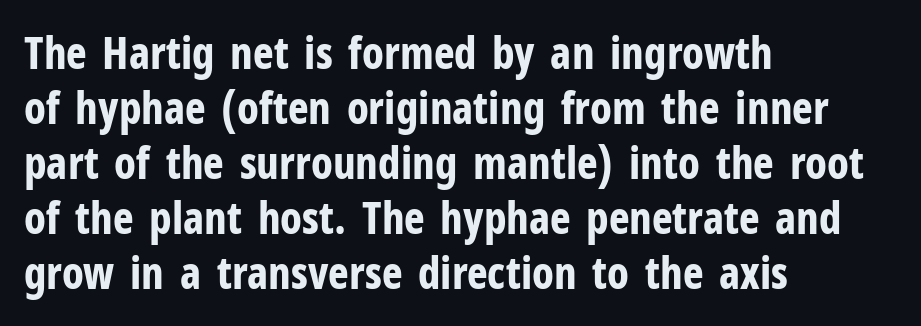
Q: Is the text bold? A: Yes.
Q: Is the text italic (slanted)? A: No, it is upright.
Q: Is the typeface a serif or a sans-serif typeface? A: Sans-serif.
Q: Is the text underlined? A: No.
Q: How is the paragraph aligned? A: Left-aligned.
Q: Is the spacing between letters normal or unusually wide? A: Normal.
Q: Is the spacing between lines tight, normal or loose? A: Normal.
Q: Width (condensed, normal, or wide)? A: Condensed.
Q: Stroke contrast? A: Low.
Q: x-height? A: Medium.
Q: Monospaced? A: No.
